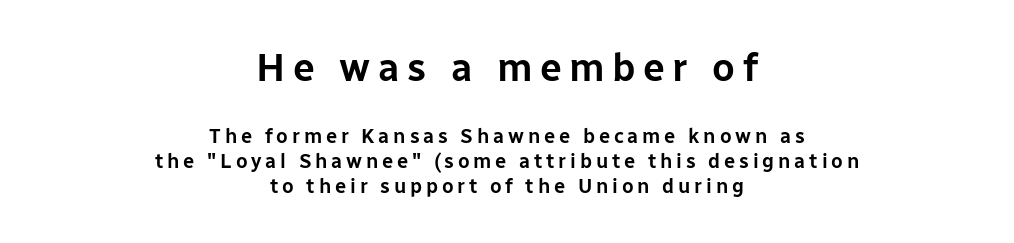
Quick note: interline space is typical. Ordinary non-slanted type is in use. Any mark beneath the type? The region is blank. Size hierarchy here favors the leading block over the trailing one. The face used here is proportionally spaced, like ordinary book or web type. I'd call this a sans setting — the letters go barefoot.
